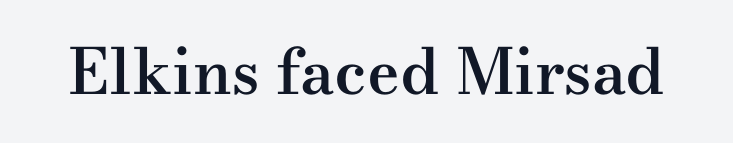
You can tell it's not italic because the verticals are truly vertical. Examine the stroke ends and you'll spot serifs. How are the letters spaced? Ordinarily, with no added tracking. How heavy is the stroke? Medium-heavy — a semibold, shy of bold.
